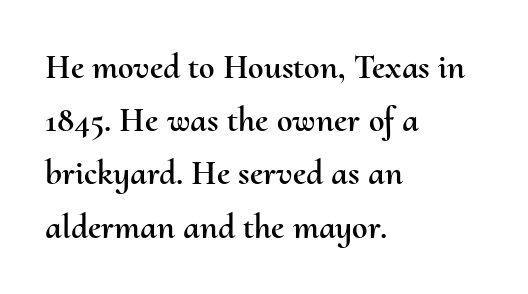
Leading: standard. Do the characters align in a grid? No, the font is proportional. A classic flush-left, rag-right setting is used for this passage. This is roman type, the default non-slanted kind.
